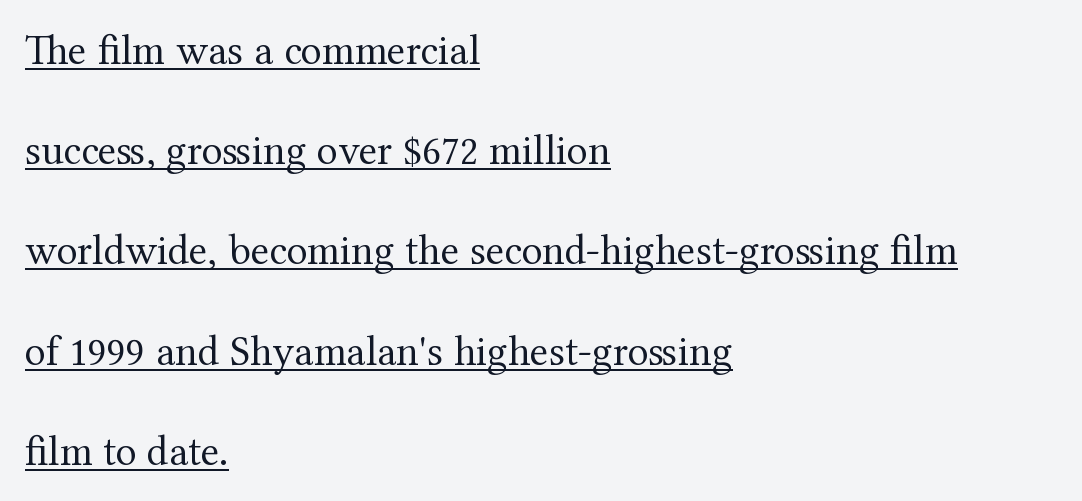
Q: Is the text bold? A: No.
Q: Is the text italic (slanted)? A: No, it is upright.
Q: Is the typeface a serif or a sans-serif typeface? A: Serif.
Q: Is the text underlined? A: Yes.
Q: How is the paragraph aligned? A: Left-aligned.
Q: Is the spacing between letters normal or unusually wide? A: Normal.
Q: Is the spacing between lines tight, normal or loose? A: Loose.
Q: Width (condensed, normal, or wide)? A: Normal.
Q: Stroke contrast? A: Medium.
Q: x-height? A: Medium.
Q: Monospaced? A: No.
